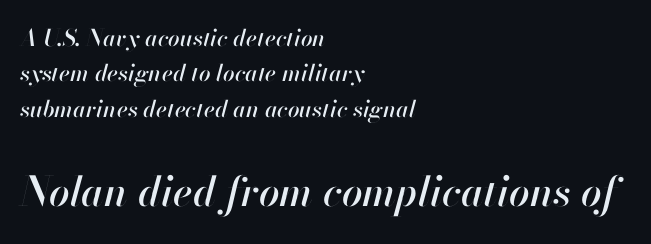
Does extra space separate the letters? No, they use regular spacing. Does the bottom block carry the larger type? Yes, it does. Every character sits at an angle, as italics do. Compared with a centered layout, this one pins lines to the left instead.
